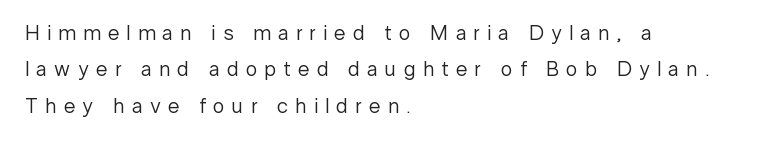
{"italic": "no", "bold": "no", "underline": "no", "align": "left", "line_spacing_ratio": 1.73, "letter_spacing": "wide", "letter_spacing_em": 0.35, "glyph_px": 21}
